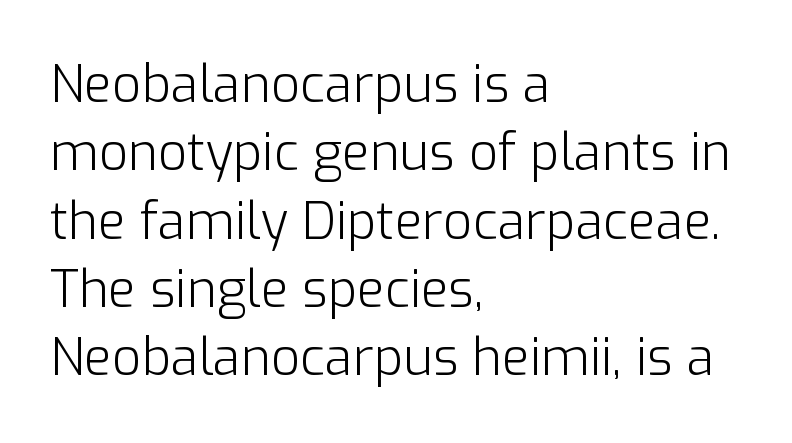
The letters advance in unequal steps, a hallmark of proportional type. The lettering holds an erect, upright posture throughout. The type is set solid horizontally, with unmodified tracking. Serifs: no, the terminals of the letterforms are clean. Ink coverage per letter is moderate at most.
